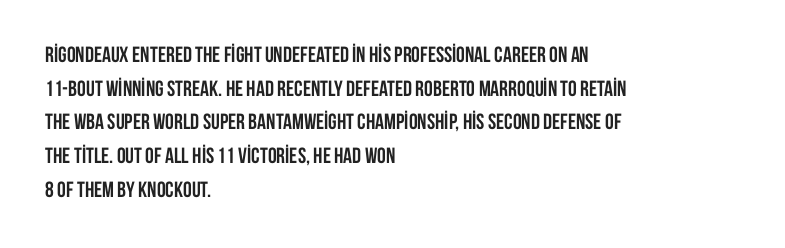
Q: Is the text bold? A: Yes.
Q: Is the text italic (slanted)? A: No, it is upright.
Q: Is the text underlined? A: No.
Q: How is the paragraph aligned? A: Left-aligned.
Q: Is the spacing between letters normal or unusually wide? A: Normal.
Q: Is the spacing between lines tight, normal or loose? A: Normal.
